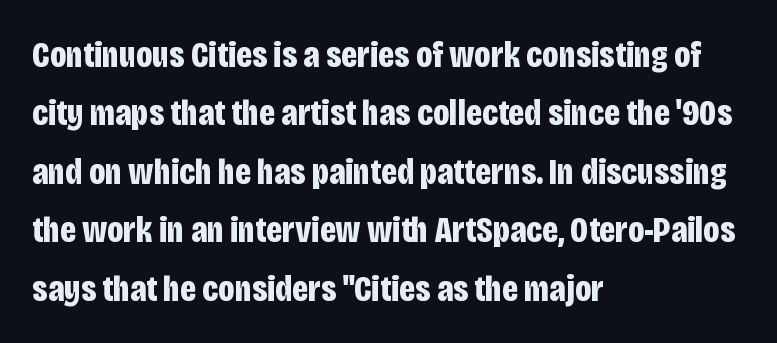
Q: Is the text bold? A: Yes.
Q: Is the text italic (slanted)? A: No, it is upright.
Q: Is the typeface a serif or a sans-serif typeface? A: Sans-serif.
Q: Is the text underlined? A: No.
Q: How is the paragraph aligned? A: Left-aligned.
Q: Is the spacing between letters normal or unusually wide? A: Normal.
Q: Is the spacing between lines tight, normal or loose? A: Normal.
Q: Width (condensed, normal, or wide)? A: Condensed.
Q: Stroke contrast? A: Low.
Q: x-height? A: Large.
Q: Monospaced? A: No.
